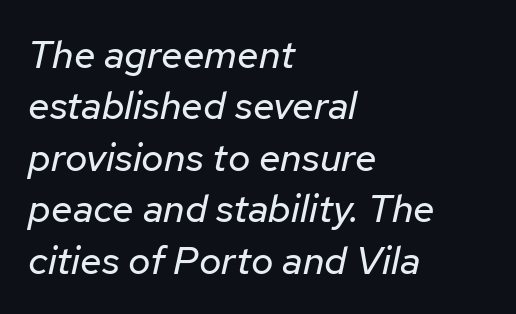
Which margin do the lines hug? The left one — the right edge is uneven. Between one letter and the next there's only the usual sliver of space. The axis of the letterforms is tilted away from vertical. Honestly, the row spacing looks completely unremarkable.
